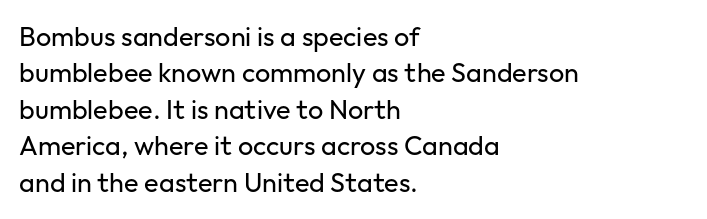
{"italic": "no", "bold": "no", "underline": "no", "align": "left", "line_spacing": "normal", "line_spacing_ratio": 1.35, "letter_spacing": "normal", "letter_spacing_em": 0.0, "glyph_px": 27}
